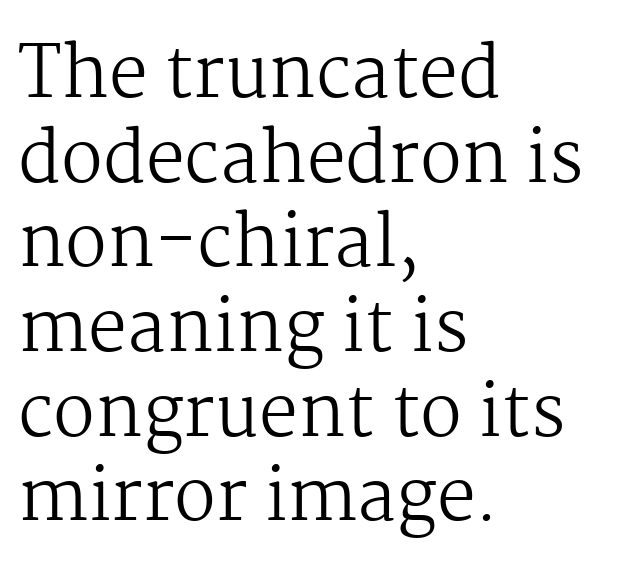
The image shows 70 px regular-weight serif type, upright; set left-aligned, line spacing 1.21x, normal letter spacing, not underlined; medium stroke contrast and a medium x-height.
